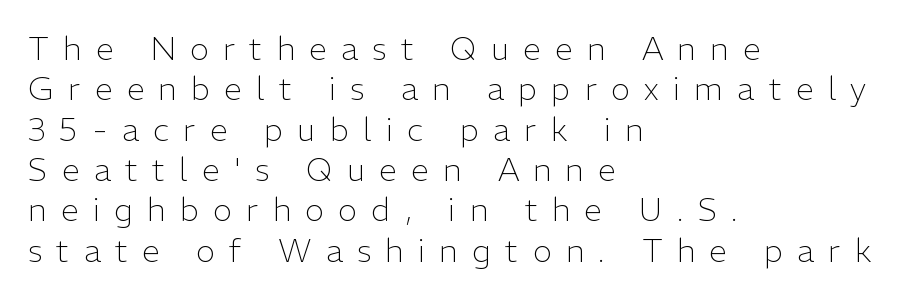
{"serif": "no", "italic": "no", "bold": "no", "weight": "light", "width": "normal", "stroke_contrast": "low", "x_height": "medium", "monospaced": "no", "underline": "no", "align": "left", "line_spacing": "normal", "line_spacing_ratio": 1.26, "letter_spacing": "wide", "letter_spacing_em": 0.45, "glyph_px": 32}
